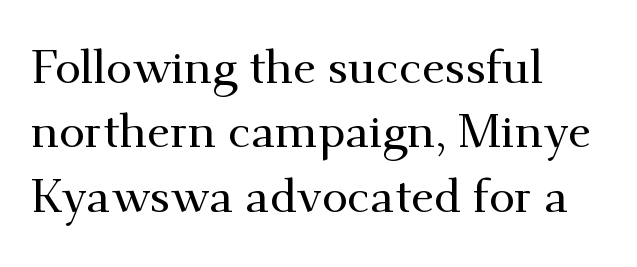
Q: Is the text italic (slanted)? A: No, it is upright.
Q: Is the typeface a serif or a sans-serif typeface? A: Serif.
Q: Is the text underlined? A: No.
Q: How is the paragraph aligned? A: Left-aligned.
Q: Is the spacing between letters normal or unusually wide? A: Normal.
Q: Is the spacing between lines tight, normal or loose? A: Normal.
Q: Width (condensed, normal, or wide)? A: Normal.
Q: Stroke contrast? A: Medium.
Q: x-height? A: Small.
Q: Monospaced? A: No.
